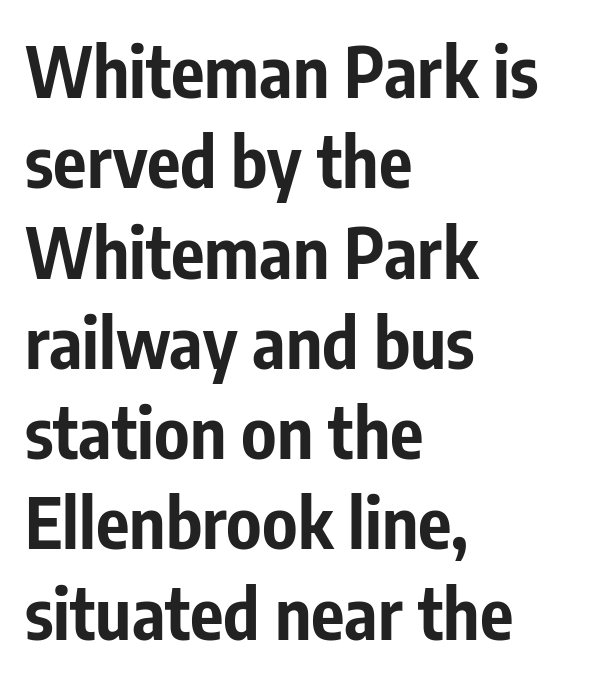
The type family on display is of the sans-serif kind. Check the space under the baseline: it is left empty. Posture: straight, roman, zero tilt. The passage shown stacks its lines at a standard gap. Think of a printed novel: that variable character pitch is what you see here.
